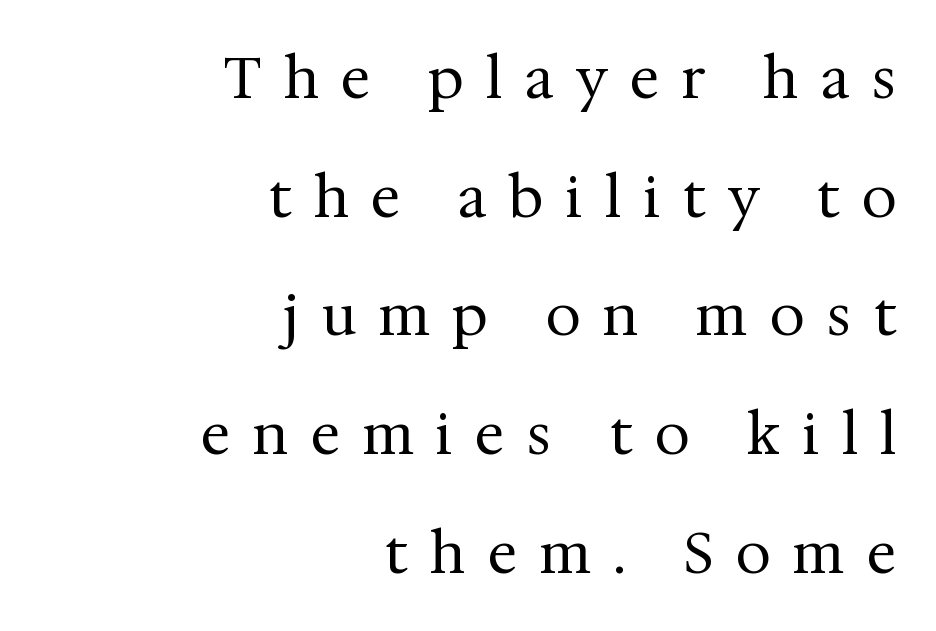
{"serif": "yes", "italic": "no", "bold": "no", "weight": "regular", "width": "normal", "stroke_contrast": "medium", "x_height": "medium", "monospaced": "no", "underline": "no", "align": "right", "line_spacing": "loose", "line_spacing_ratio": 2.12, "letter_spacing": "wide", "letter_spacing_em": 0.41, "glyph_px": 56}
